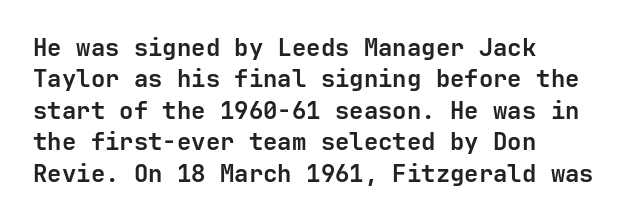
Q: Is the text bold? A: Yes.
Q: Is the text italic (slanted)? A: No, it is upright.
Q: Is the text underlined? A: No.
Q: How is the paragraph aligned? A: Left-aligned.
Q: Is the spacing between letters normal or unusually wide? A: Normal.
Q: Is the spacing between lines tight, normal or loose? A: Normal.
